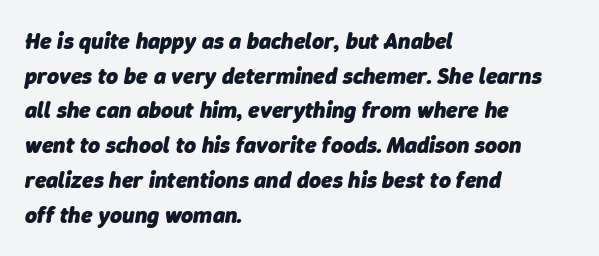
The image shows 23 px bold type, italic (leaning right); set left-aligned, normal line spacing (1.51x), normal letter spacing, not underlined.
